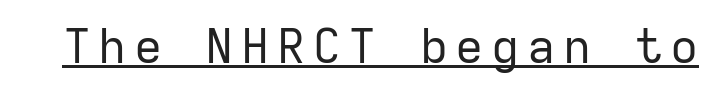
Q: Is the text bold? A: No.
Q: Is the text italic (slanted)? A: No, it is upright.
Q: Is the typeface a serif or a sans-serif typeface? A: Sans-serif.
Q: Is the text underlined? A: Yes.
Q: Width (condensed, normal, or wide)? A: Normal.
Q: Stroke contrast? A: Low.
Q: x-height? A: Medium.
Q: Monospaced? A: Yes.
